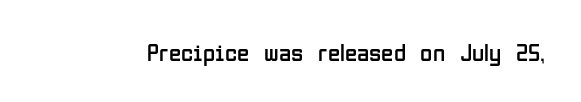
{"italic": "no", "bold": "no", "underline": "no", "letter_spacing": "normal", "letter_spacing_em": 0.0, "glyph_px": 25}
